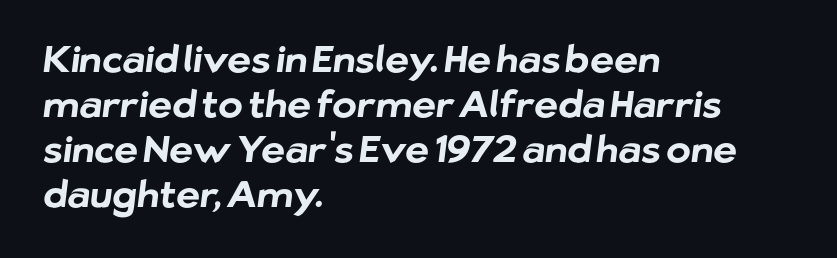
Q: Is the text bold? A: Yes.
Q: Is the typeface a serif or a sans-serif typeface? A: Sans-serif.
Q: Is the text underlined? A: No.
Q: How is the paragraph aligned? A: Left-aligned.
Q: Is the spacing between letters normal or unusually wide? A: Normal.
Q: Width (condensed, normal, or wide)? A: Normal.
Q: Stroke contrast? A: Low.
Q: x-height? A: Medium.
Q: Monospaced? A: No.
